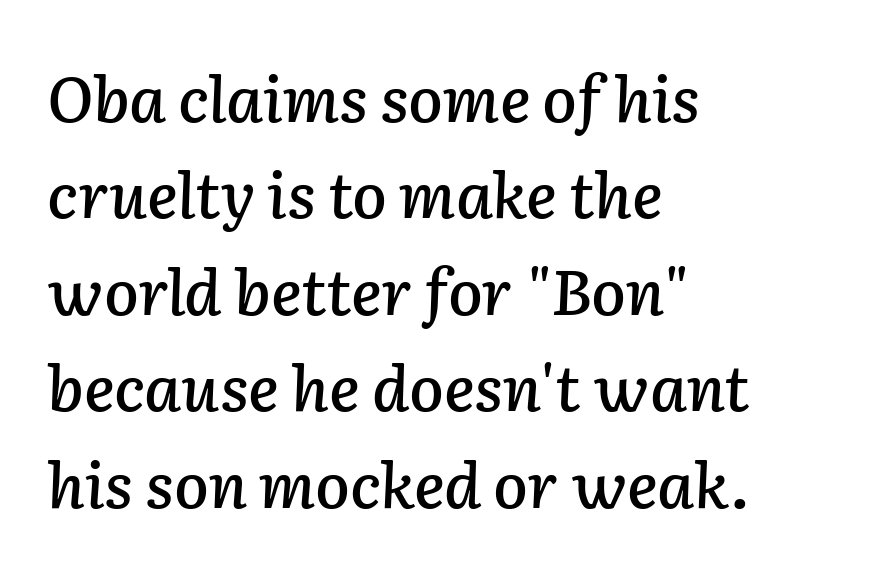
A bare baseline throughout the passage. Is this a fixed-width face? No — the glyphs have proportional, varying widths. These lines sit exactly where default settings would place them. Line starts are locked; line ends wander.
